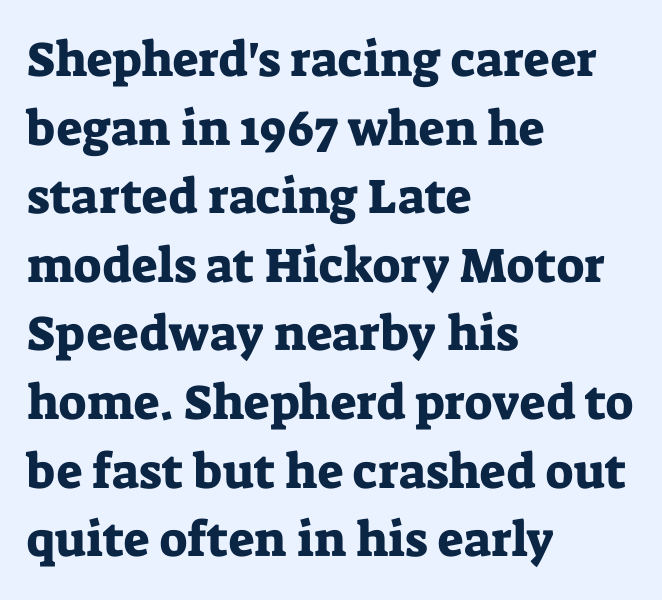
{"serif": "yes", "italic": "no", "width": "normal", "stroke_contrast": "low", "x_height": "medium", "monospaced": "no", "underline": "no", "align": "left", "line_spacing": "normal", "line_spacing_ratio": 1.4, "letter_spacing": "normal", "letter_spacing_em": 0.0, "glyph_px": 49}
